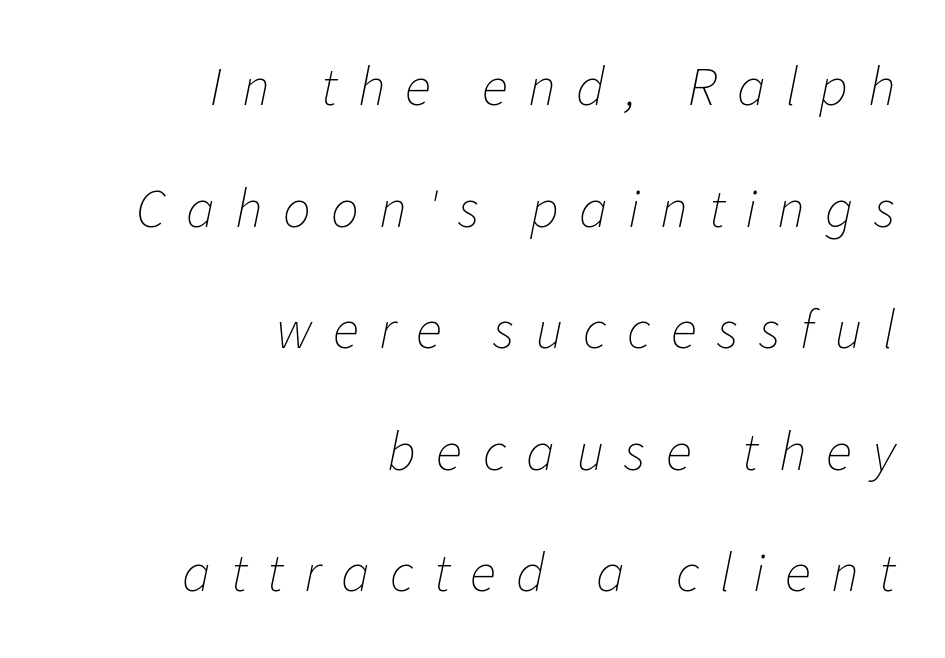
Q: Is the text bold? A: No.
Q: Is the text italic (slanted)? A: Yes, it leans right by about 11 degrees.
Q: Is the text underlined? A: No.
Q: How is the paragraph aligned? A: Right-aligned.
Q: Is the spacing between letters normal or unusually wide? A: Unusually wide.
Q: Is the spacing between lines tight, normal or loose? A: Loose.
Q: Width (condensed, normal, or wide)? A: Normal.
Q: Stroke contrast? A: Low.
Q: x-height? A: Medium.
Q: Monospaced? A: No.
